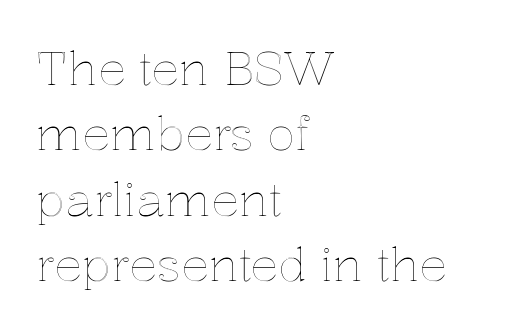
How would I describe the line gaps? Plain and ordinary. In terms of posture, this sample is upright. The typesetter chose a ragged-right arrangement here. Looks like regular typesetting: each glyph gets only the width it needs. Does extra space separate the letters? No, they use regular spacing. The strip under each line holds only bare page.
